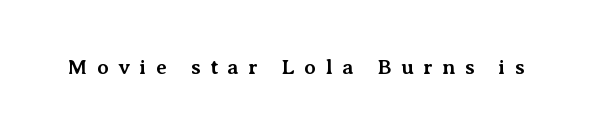
Q: Is the text bold? A: Yes.
Q: Is the text italic (slanted)? A: No, it is upright.
Q: Is the text underlined? A: No.
Q: Is the spacing between letters normal or unusually wide? A: Unusually wide.
